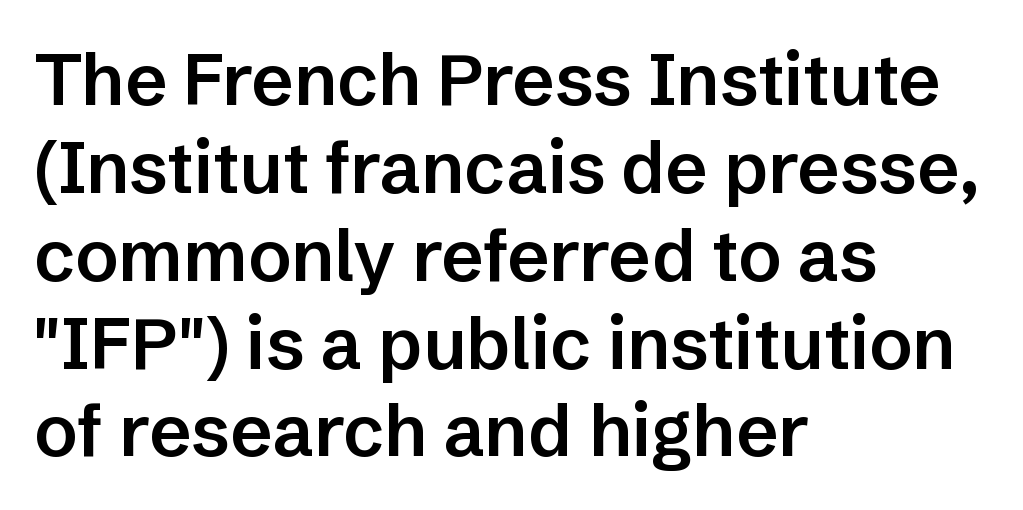
The type is set solid horizontally, with unmodified tracking. Characters remain perfectly vertical along every line. Set as a demibold, roughly 600 on the weight scale. You can tell from the bare stems that sans-serif type was used. Line starts are locked; line ends wander.
